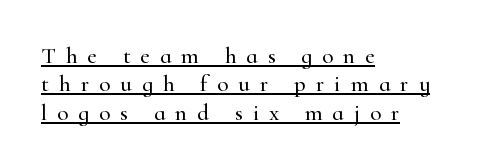
Q: Is the text italic (slanted)? A: No, it is upright.
Q: Is the text underlined? A: Yes.
Q: How is the paragraph aligned? A: Left-aligned.
Q: Is the spacing between letters normal or unusually wide? A: Unusually wide.
